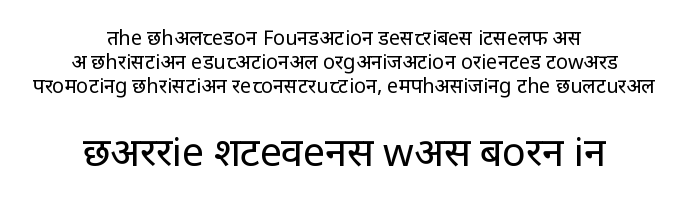
Horizontal alignment here is central, giving a formal, balanced look. Ascenders rise straight up at ninety degrees. Short note: letters normally spaced. The characters are drawn with everyday or finer stroke widths.
